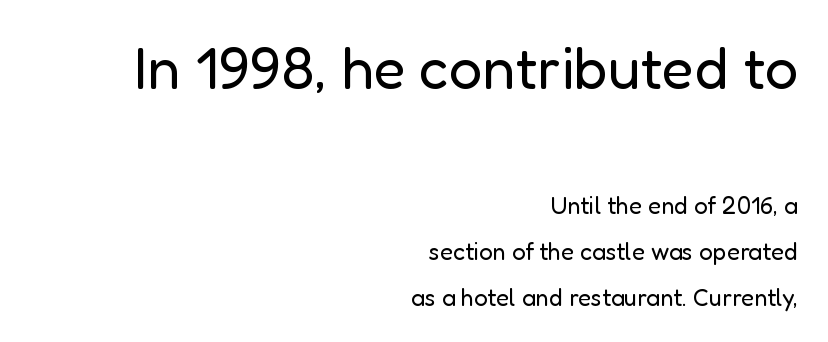
{"serif": "no", "italic": "no", "bold": "no", "weight": "regular", "width": "normal", "stroke_contrast": "low", "x_height": "medium", "monospaced": "no", "underline": "no", "align": "right", "line_spacing": "loose", "line_spacing_ratio": 1.91, "letter_spacing": "normal", "letter_spacing_em": 0.0, "larger_block": "first", "size_ratio": 2.46, "glyph_px": 59}
